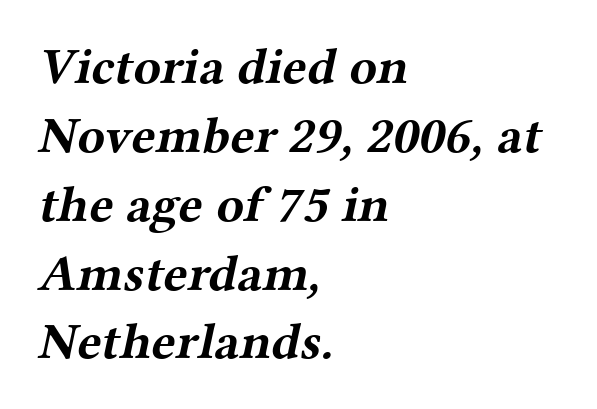
This is heavy type, rendered in bold. These lines are set flush left with a ragged right edge. A typesetter would call this zero additional tracking. The glyphs are unaccompanied by any horizontal stroke below them. Students, observe: this is what conventionally led text looks like.
